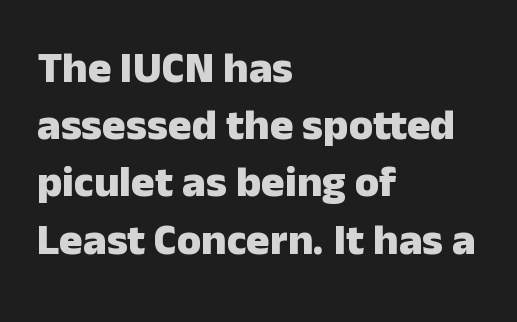
The image shows 44 px heavy sans-serif type, upright; set left-aligned, normal line spacing (1.3x), normal letter spacing, not underlined; low stroke contrast and a medium x-height.
